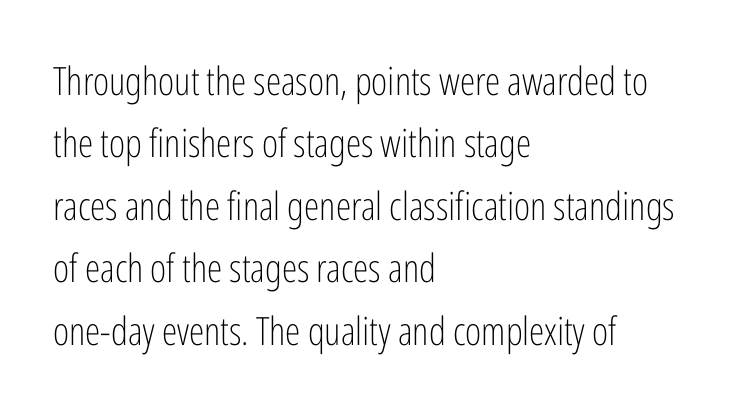
Q: Is the text bold? A: No.
Q: Is the text italic (slanted)? A: No, it is upright.
Q: Is the typeface a serif or a sans-serif typeface? A: Sans-serif.
Q: Is the text underlined? A: No.
Q: How is the paragraph aligned? A: Left-aligned.
Q: Is the spacing between letters normal or unusually wide? A: Normal.
Q: Is the spacing between lines tight, normal or loose? A: Normal.
Q: Width (condensed, normal, or wide)? A: Condensed.
Q: Stroke contrast? A: Low.
Q: x-height? A: Medium.
Q: Monospaced? A: No.
